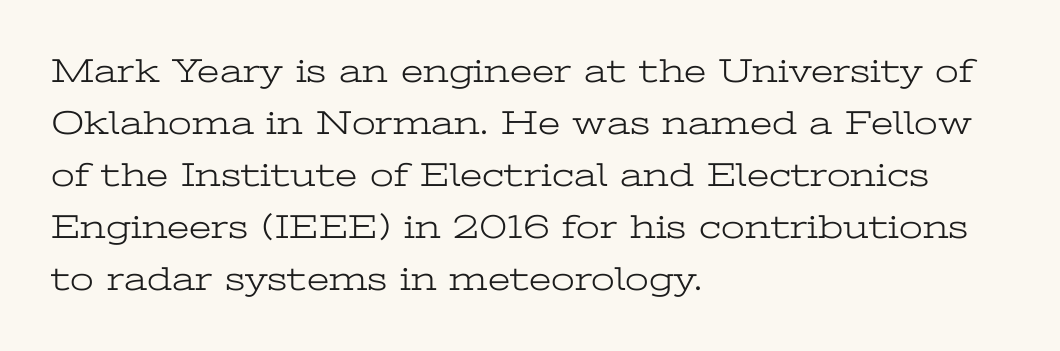
The image shows 34 px light, wide serif type, upright; set left-aligned, normal line spacing (1.53x), normal letter spacing, not underlined; low stroke contrast and a medium x-height.
